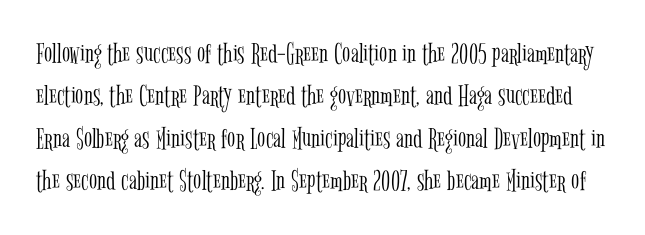
The image shows 30 px light, condensed serif type, upright; set normal line spacing (1.41x), normal letter spacing, not underlined; low stroke contrast and a medium x-height.
